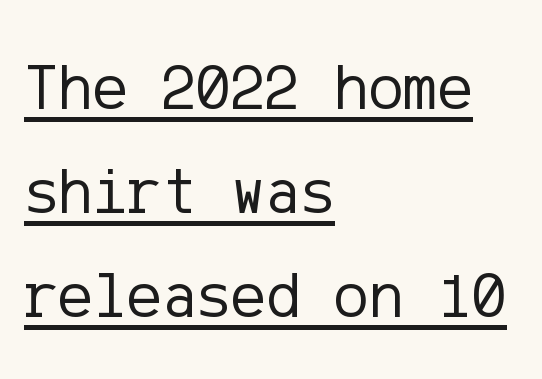
{"serif": "no", "italic": "no", "bold": "no", "weight": "regular", "width": "normal", "stroke_contrast": "low", "x_height": "medium", "underline": "yes", "align": "left", "line_spacing": "normal", "line_spacing_ratio": 1.6, "letter_spacing": "normal", "letter_spacing_em": 0.0, "glyph_px": 65}
